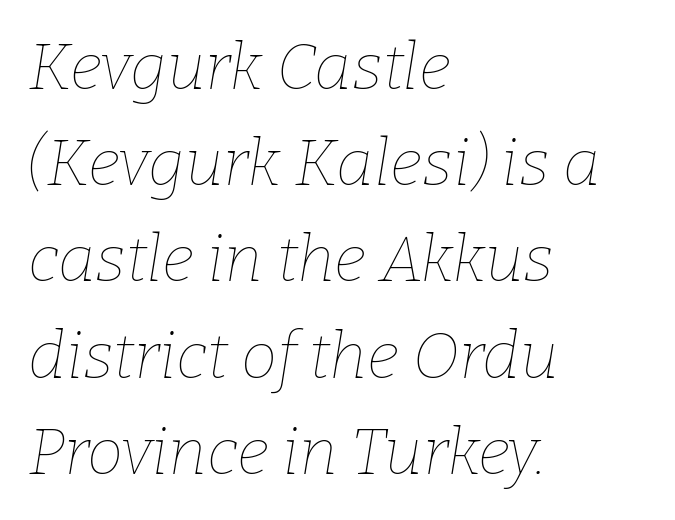
{"italic": "yes", "lean": "right", "slant_degrees": 9, "bold": "no", "weight": "thin", "width": "normal", "stroke_contrast": "low", "x_height": "medium", "monospaced": "no", "underline": "no", "align": "left", "line_spacing": "normal", "line_spacing_ratio": 1.48, "letter_spacing": "normal", "letter_spacing_em": 0.0, "glyph_px": 65}
